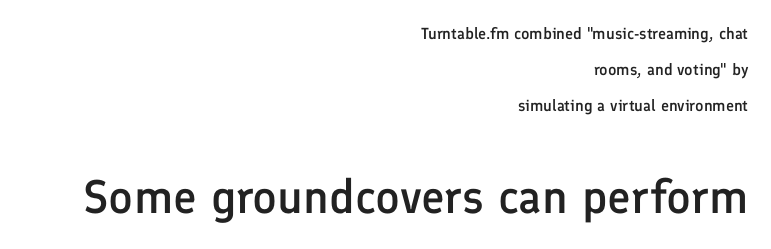
The designer went with a sans here, leaving each stem footless. The rendering keeps characters at their native spacing. Vertical strokes here are truly vertical. The area under the type is left untouched.
